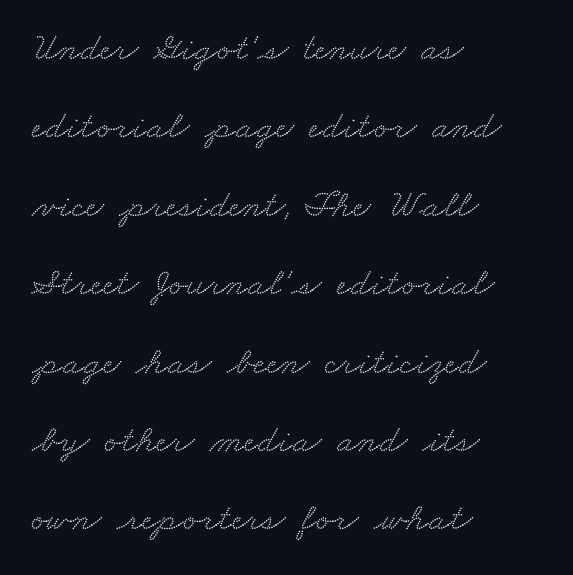
Q: Is the typeface a serif or a sans-serif typeface? A: Serif.
Q: Is the text underlined? A: No.
Q: How is the paragraph aligned? A: Left-aligned.
Q: Is the spacing between letters normal or unusually wide? A: Normal.
Q: Is the spacing between lines tight, normal or loose? A: Loose.
Q: Width (condensed, normal, or wide)? A: Wide.
Q: Stroke contrast? A: Medium.
Q: x-height? A: Small.
Q: Monospaced? A: No.
